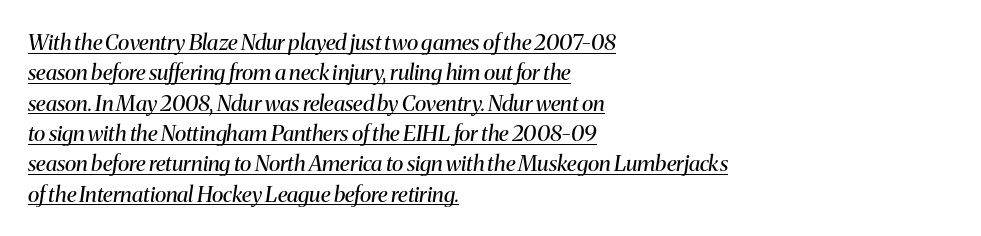
The image shows 22 px text type, italic (leaning right); set left-aligned, normal line spacing (1.38x), normal letter spacing, underlined.
